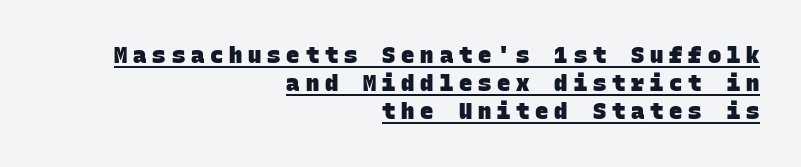
{"bold": "yes", "underline": "yes", "align": "right", "line_spacing": "normal", "line_spacing_ratio": 1.27, "letter_spacing": "wide", "letter_spacing_em": 0.27, "glyph_px": 22}
